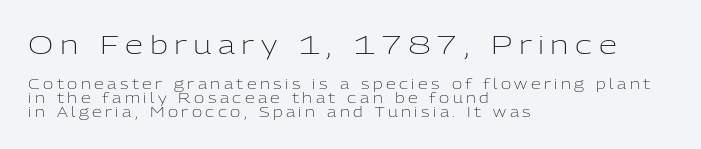
The image shows 26 px text type, upright; set left-aligned, tight line spacing (1.0x), unusually wide letter spacing (+0.25 em), not underlined; the first (top) block is 1.86x larger.
